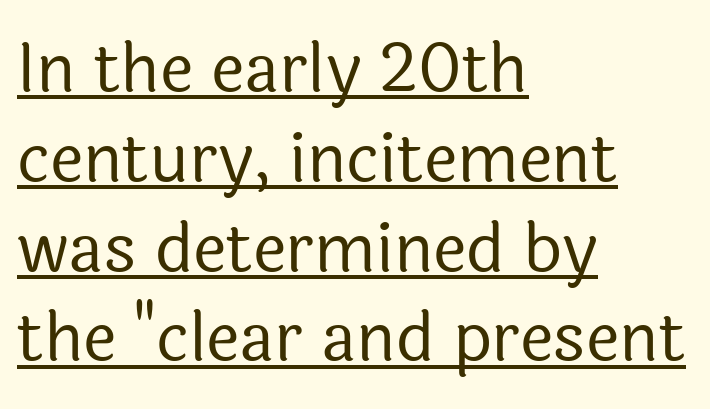
The passage is arranged the way most books set body copy — flush left. Characters follow at the spacing the type designer built in. This reads as an unemphasized weight, regular at the heaviest. The specimen reads as upright at a glance.
